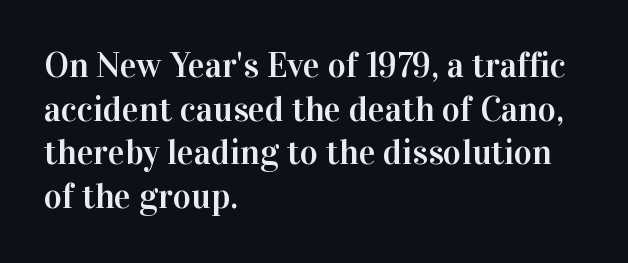
The image shows 35 px serif type, upright; set left-aligned, normal line spacing (1.25x), normal letter spacing, not underlined; high stroke contrast and a medium x-height.
